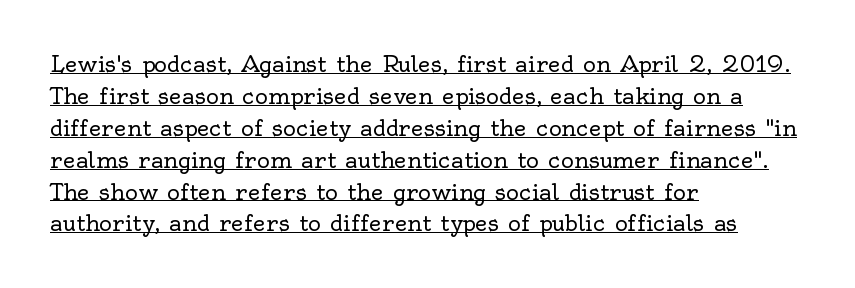
Q: Is the text bold? A: No.
Q: Is the text italic (slanted)? A: No, it is upright.
Q: Is the text underlined? A: Yes.
Q: How is the paragraph aligned? A: Left-aligned.
Q: Is the spacing between letters normal or unusually wide? A: Normal.
Q: Is the spacing between lines tight, normal or loose? A: Normal.
